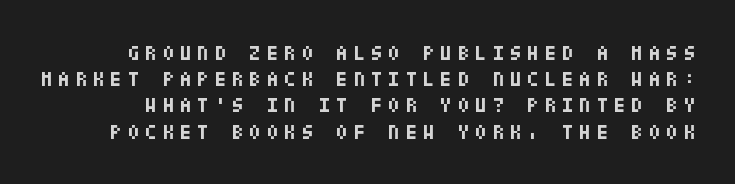
Q: Is the text bold? A: Yes.
Q: Is the text italic (slanted)? A: No, it is upright.
Q: Is the text underlined? A: No.
Q: Is the spacing between letters normal or unusually wide? A: Unusually wide.
Q: Is the spacing between lines tight, normal or loose? A: Normal.
